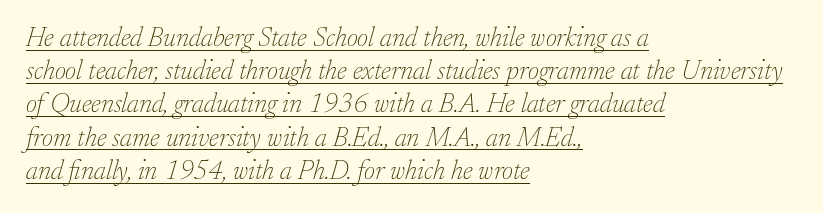
Q: Is the text bold? A: No.
Q: Is the text italic (slanted)? A: Yes, it leans right by about 17 degrees.
Q: Is the text underlined? A: Yes.
Q: How is the paragraph aligned? A: Left-aligned.
Q: Is the spacing between letters normal or unusually wide? A: Normal.
